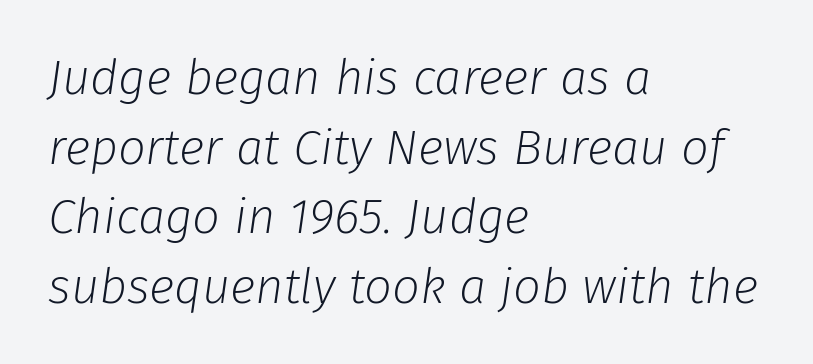
{"italic": "yes", "lean": "right", "slant_degrees": 8, "bold": "no", "weight": "light", "width": "normal", "stroke_contrast": "low", "x_height": "medium", "monospaced": "no", "underline": "no", "align": "left", "line_spacing": "normal", "line_spacing_ratio": 1.42, "letter_spacing": "normal", "letter_spacing_em": 0.0, "glyph_px": 49}
